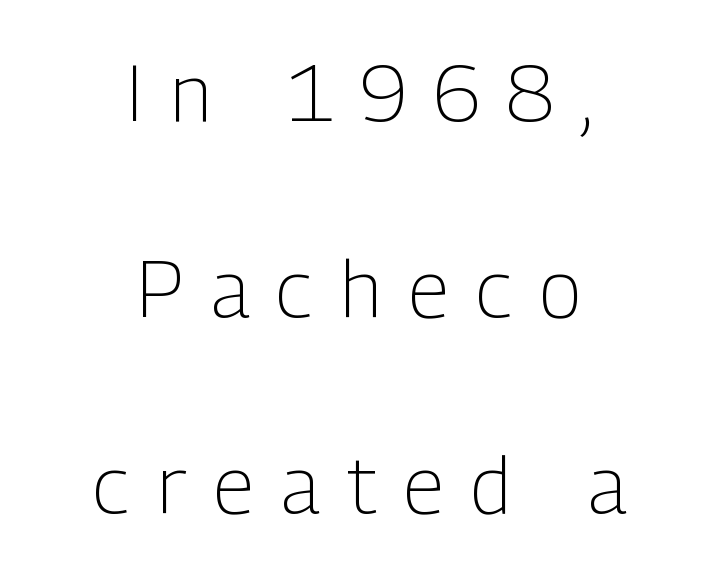
The image shows 79 px light, condensed sans-serif type, upright; set centered, loose line spacing (2.48x), unusually wide letter spacing (+0.35 em), not underlined; low stroke contrast and a medium x-height.
